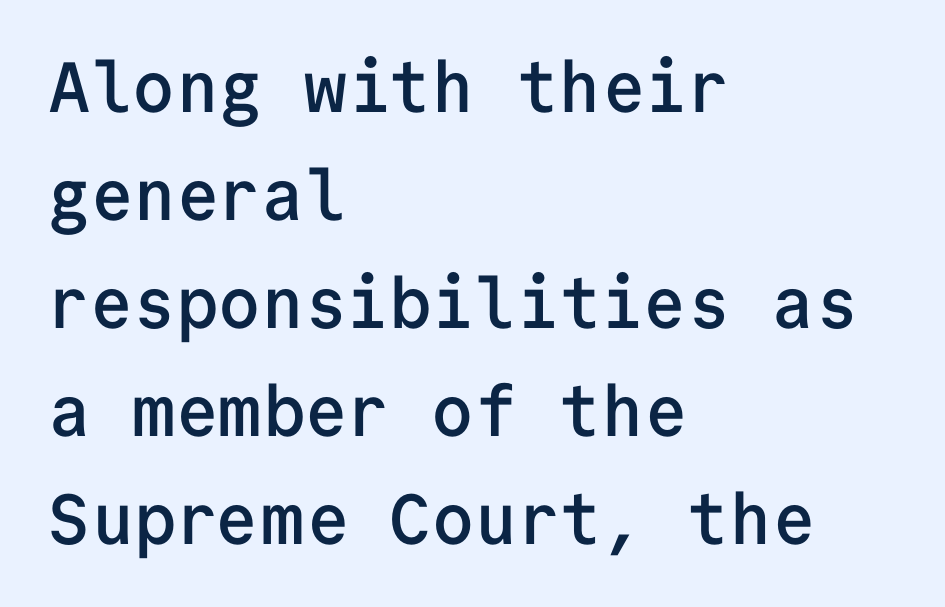
{"serif": "no", "italic": "no", "bold": "semi", "weight": "semibold", "width": "normal", "stroke_contrast": "low", "x_height": "medium", "monospaced": "yes", "underline": "no", "align": "left", "line_spacing": "normal", "line_spacing_ratio": 1.52, "letter_spacing": "normal", "letter_spacing_em": 0.0, "glyph_px": 71}
